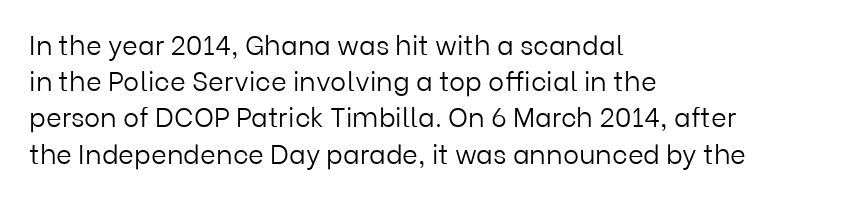
{"italic": "no", "bold": "no", "underline": "no", "align": "left", "line_spacing": "normal", "line_spacing_ratio": 1.34, "letter_spacing": "normal", "letter_spacing_em": 0.0, "glyph_px": 27}
